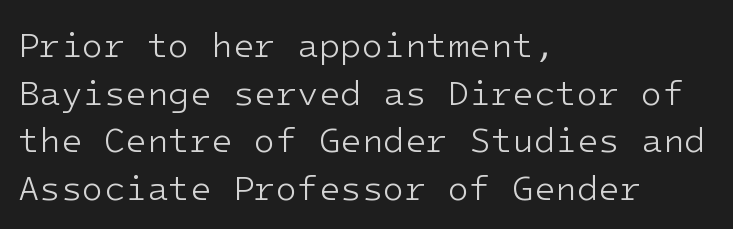
The image shows 35 px light sans-serif type, upright, monospaced; set left-aligned, normal line spacing (1.36x), normal letter spacing, not underlined; low stroke contrast and a medium x-height.
